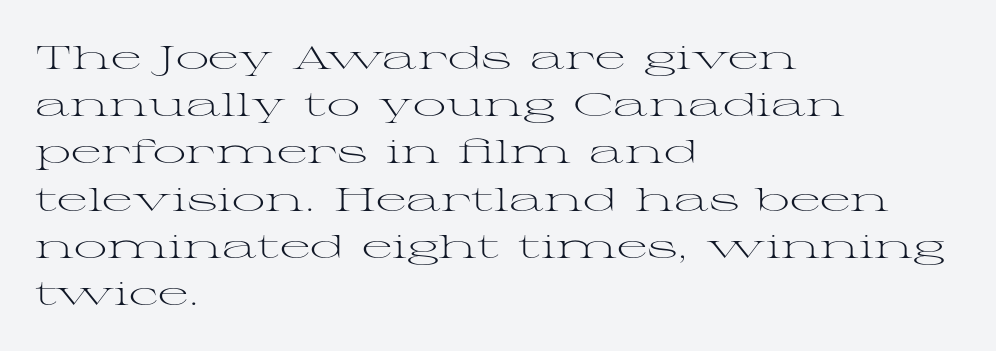
Q: Is the text bold? A: No.
Q: Is the text italic (slanted)? A: No, it is upright.
Q: Is the typeface a serif or a sans-serif typeface? A: Serif.
Q: Is the text underlined? A: No.
Q: How is the paragraph aligned? A: Left-aligned.
Q: Is the spacing between letters normal or unusually wide? A: Normal.
Q: Is the spacing between lines tight, normal or loose? A: Normal.
Q: Width (condensed, normal, or wide)? A: Wide.
Q: Stroke contrast? A: Medium.
Q: x-height? A: Medium.
Q: Monospaced? A: No.
